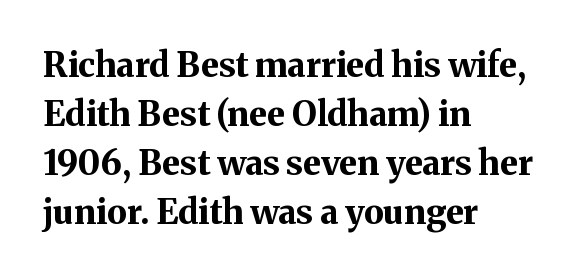
The image shows 34 px bold serif type, upright; set left-aligned, normal line spacing (1.44x), normal letter spacing, not underlined; medium stroke contrast and a medium x-height.
